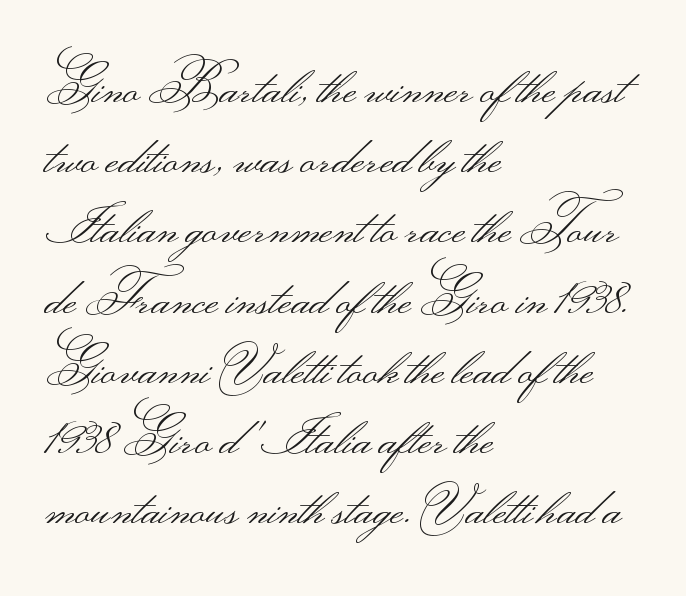
The paragraph shown leans on its left margin. These lines are rendered in a variable-pitch font. Quick note: interline space is typical. The typeface has the unassuming heft of standard copy or less.
